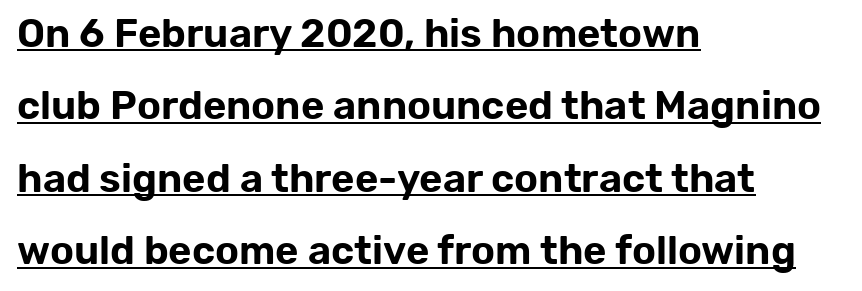
The image shows 40 px sans-serif type, upright; set left-aligned, line spacing 1.81x, normal letter spacing, underlined; low stroke contrast and a medium x-height.
